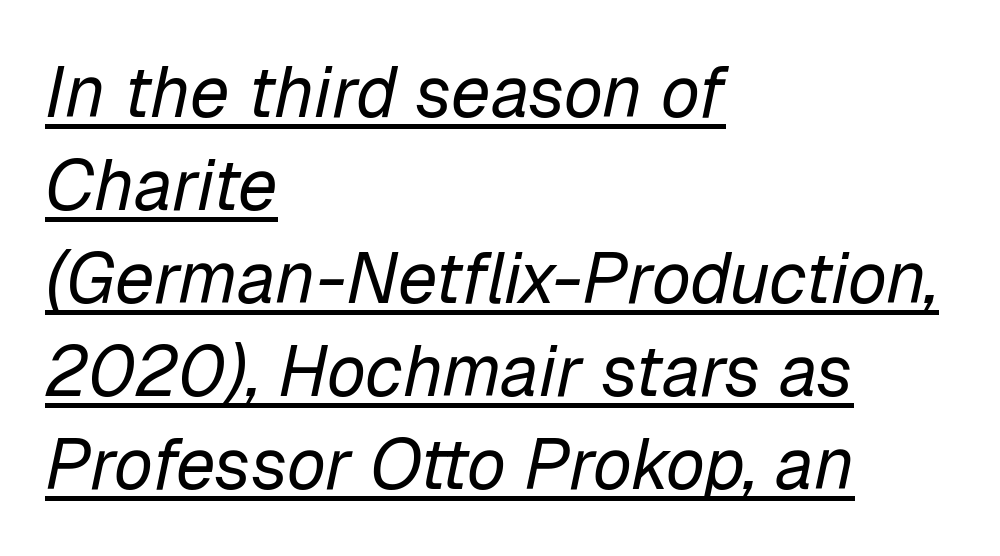
This sample uses plain, unmodified letter spacing. Vertical stems look standard width or narrower in stroke. A typesetter would mark this as italic. A typesetter would call this proportional, since set widths differ per character. Reading down the column, the eye jumps a familiar distance to each next line. The lettering is marked with a stroke running underneath it.
